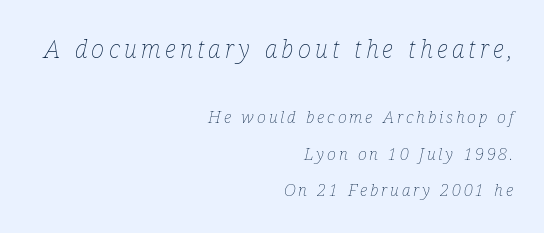
Designer's note — italics engaged. Think standard paragraph weight, or any step lighter than that. Reading top to bottom, the characters get smaller at the block break. A typesetter would call this leading open, well beyond the default. The typesetter chose a ragged-left arrangement here. The specimen omits any rule beneath the text block's lines.
